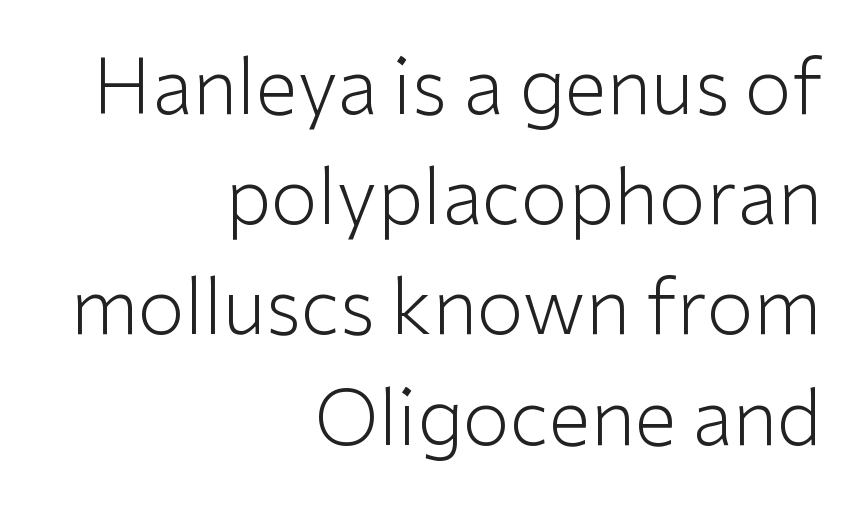
{"serif": "no", "italic": "no", "bold": "no", "weight": "light", "width": "normal", "stroke_contrast": "low", "x_height": "medium", "monospaced": "no", "underline": "no", "align": "right", "line_spacing": "normal", "line_spacing_ratio": 1.45, "letter_spacing": "normal", "letter_spacing_em": 0.0, "glyph_px": 76}
